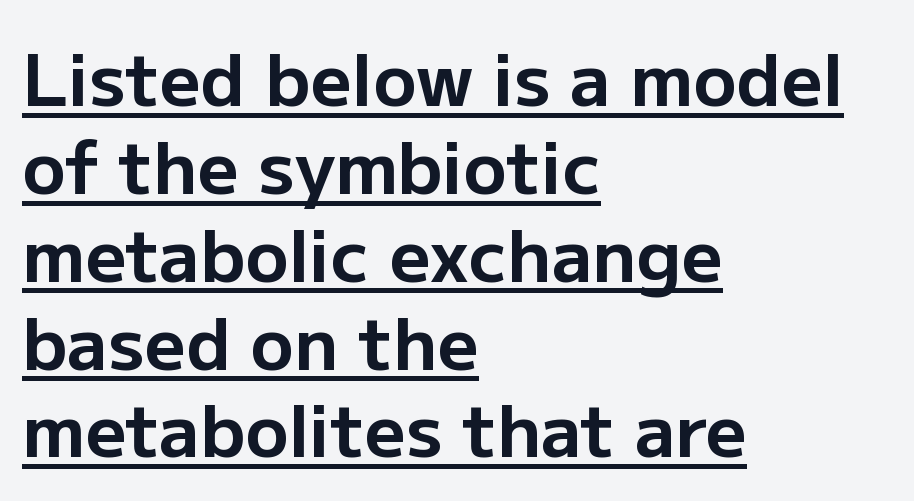
This rendering leaves character spacing at its baseline value. Horizontally, the lines are justified to the leading edge only. Compared with an ordinary text face, these strokes are far heavier — a full bold. The type sits square on the baseline with zero lean. The rendering uses the underline text-decoration. Spacing verdict: proportional, widths tailored to each character.
